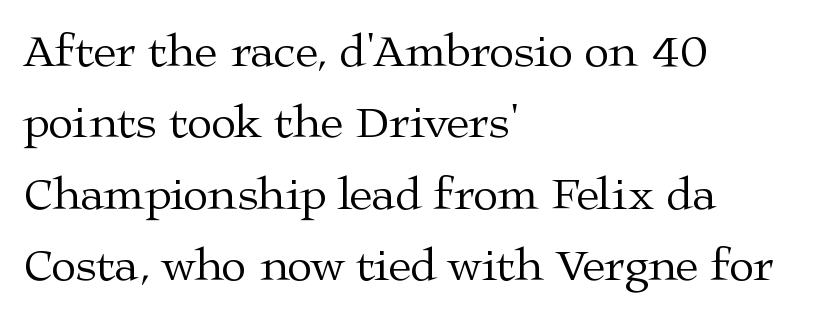
Compared with a centered layout, this one pins lines to the left instead. The passage shown is typed in a proportional face where columns would drift. Tracking here is standard; glyphs follow each other at the usual distance. Bare-footed words on every line. A typesetter would call this leading conventional body-copy spacing.
